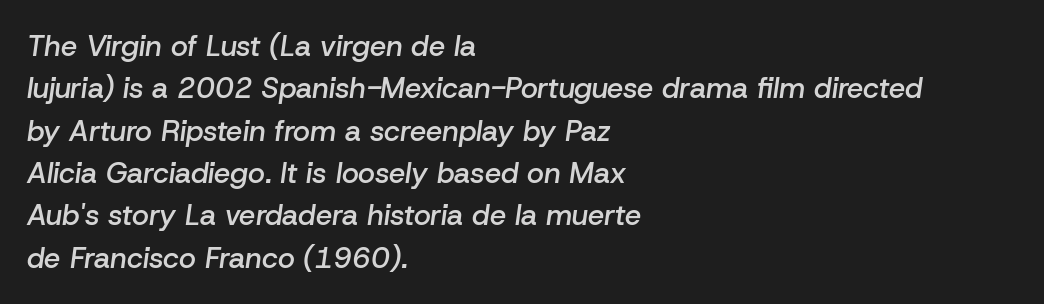
Q: Is the text bold? A: Semi-bold.
Q: Is the text italic (slanted)? A: Yes, it leans right by about 8 degrees.
Q: Is the text underlined? A: No.
Q: How is the paragraph aligned? A: Left-aligned.
Q: Is the spacing between letters normal or unusually wide? A: Normal.
Q: Is the spacing between lines tight, normal or loose? A: Normal.
Q: Width (condensed, normal, or wide)? A: Normal.
Q: Stroke contrast? A: Low.
Q: x-height? A: Medium.
Q: Monospaced? A: No.
